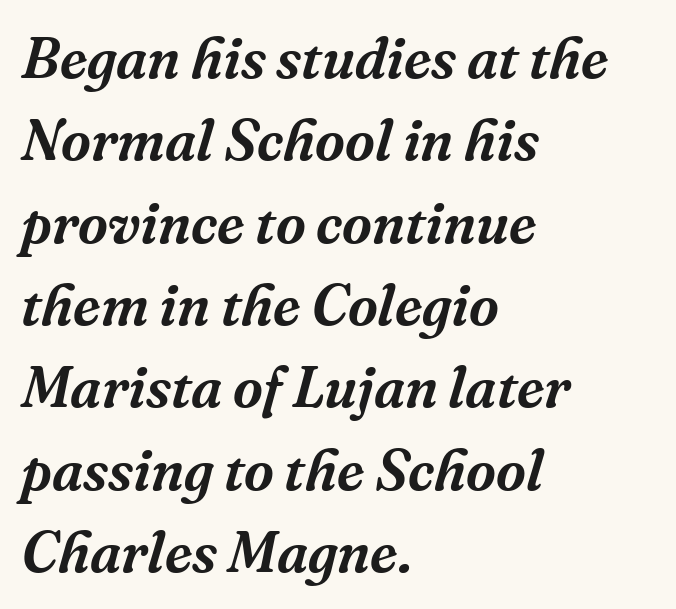
The image shows 58 px serif type, italic (leaning right); set left-aligned, normal line spacing (1.42x), normal letter spacing, not underlined; medium stroke contrast and a medium x-height.
